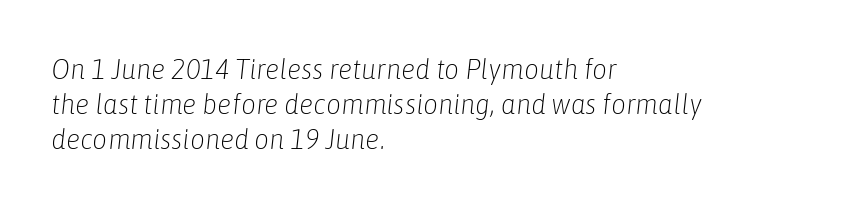
Q: Is the text bold? A: No.
Q: Is the text italic (slanted)? A: Yes, it leans right by about 6 degrees.
Q: Is the text underlined? A: No.
Q: How is the paragraph aligned? A: Left-aligned.
Q: Is the spacing between letters normal or unusually wide? A: Normal.
Q: Width (condensed, normal, or wide)? A: Condensed.
Q: Stroke contrast? A: Low.
Q: x-height? A: Medium.
Q: Monospaced? A: No.
